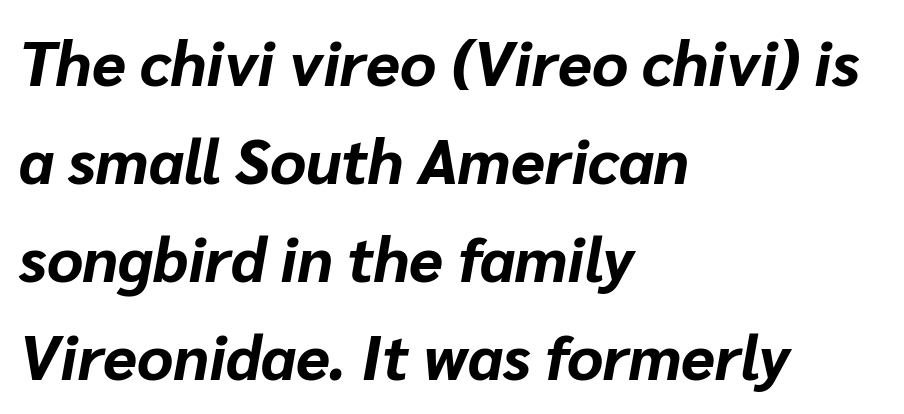
The image shows 62 px bold type, italic (leaning right); set left-aligned, normal line spacing (1.58x), normal letter spacing, not underlined; low stroke contrast and a medium x-height.
